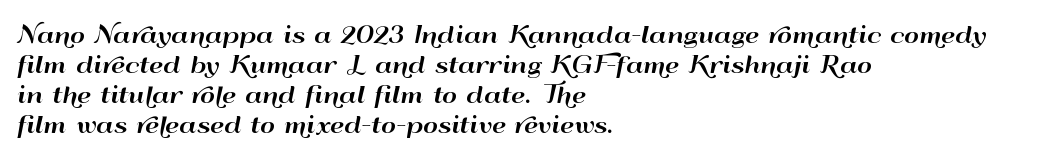
The image shows 23 px text type; set left-aligned, normal line spacing (1.31x), normal letter spacing, not underlined.
